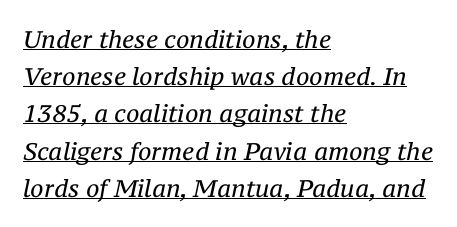
Q: Is the text bold? A: No.
Q: Is the text italic (slanted)? A: Yes, it leans right by about 12 degrees.
Q: Is the text underlined? A: Yes.
Q: How is the paragraph aligned? A: Left-aligned.
Q: Is the spacing between letters normal or unusually wide? A: Normal.
Q: Is the spacing between lines tight, normal or loose? A: Normal.
